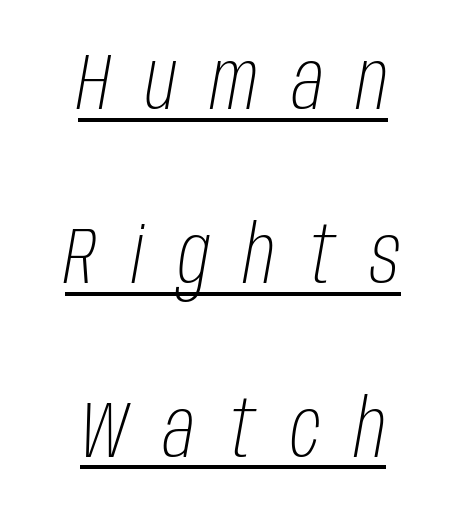
The image shows 79 px light, condensed type, italic (leaning right); set centered, loose line spacing (2.2x), unusually wide letter spacing (+0.44 em), underlined; low stroke contrast and a large x-height.
